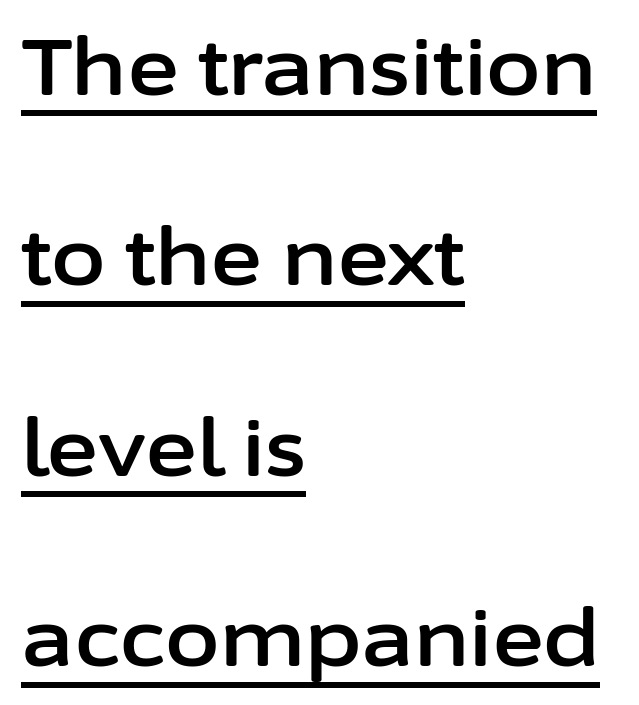
Q: Is the text italic (slanted)? A: No, it is upright.
Q: Is the typeface a serif or a sans-serif typeface? A: Sans-serif.
Q: Is the text underlined? A: Yes.
Q: How is the paragraph aligned? A: Left-aligned.
Q: Is the spacing between letters normal or unusually wide? A: Normal.
Q: Is the spacing between lines tight, normal or loose? A: Loose.
Q: Width (condensed, normal, or wide)? A: Normal.
Q: Stroke contrast? A: Low.
Q: x-height? A: Medium.
Q: Monospaced? A: No.
